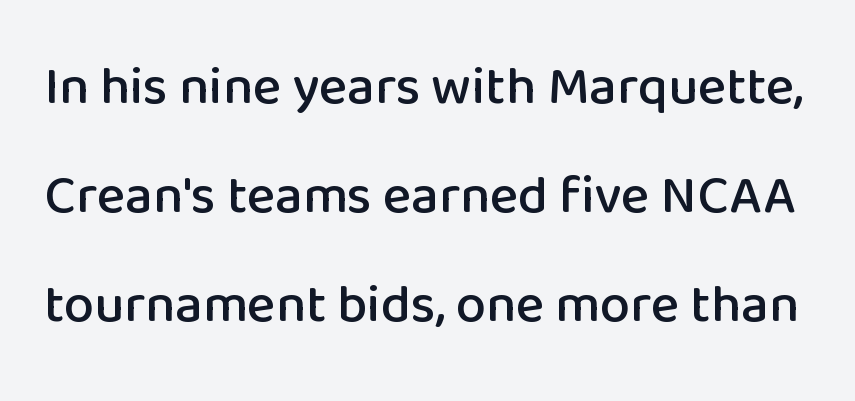
Rows of type keep a wide berth in the vertical direction. Nope, no serifs anywhere on these letters. Each letter keeps its own natural width here, so spacing adapts to shape. Between one letter and the next there's only the usual sliver of space. Nobody drew a line under any word here. A typesetter would mark this as roman, not italic.
